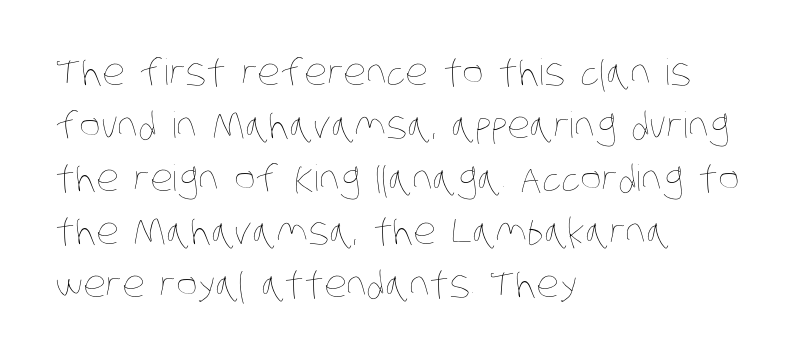
The image shows 36 px thin, condensed type; set left-aligned, normal line spacing (1.47x), normal letter spacing, not underlined; low stroke contrast and a large x-height.
